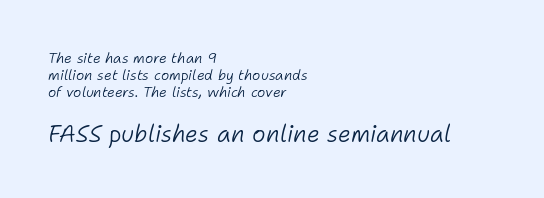
{"italic": "yes", "lean": "right", "slant_degrees": 11, "bold": "no", "underline": "no", "align": "left", "line_spacing_ratio": 1.22, "letter_spacing": "normal", "letter_spacing_em": 0.0, "larger_block": "second", "size_ratio": 1.64, "glyph_px": 23}
